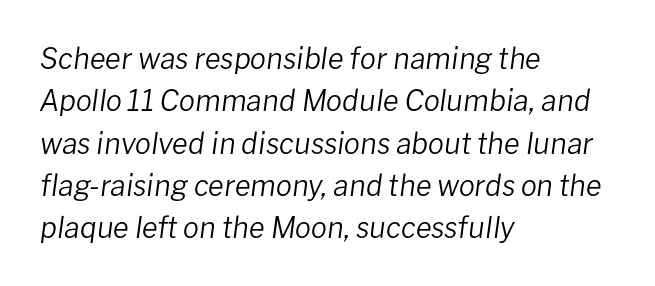
The image shows 29 px regular-weight type, italic (leaning right); set left-aligned, normal line spacing (1.46x), normal letter spacing, not underlined; low stroke contrast and a medium x-height.
